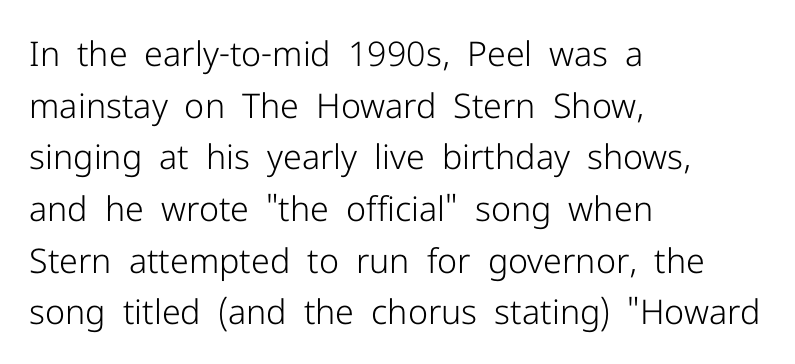
{"serif": "no", "italic": "no", "bold": "no", "weight": "light", "width": "normal", "stroke_contrast": "low", "x_height": "medium", "monospaced": "no", "underline": "no", "align": "left", "line_spacing": "normal", "line_spacing_ratio": 1.52, "letter_spacing": "normal", "letter_spacing_em": 0.0, "glyph_px": 34}
